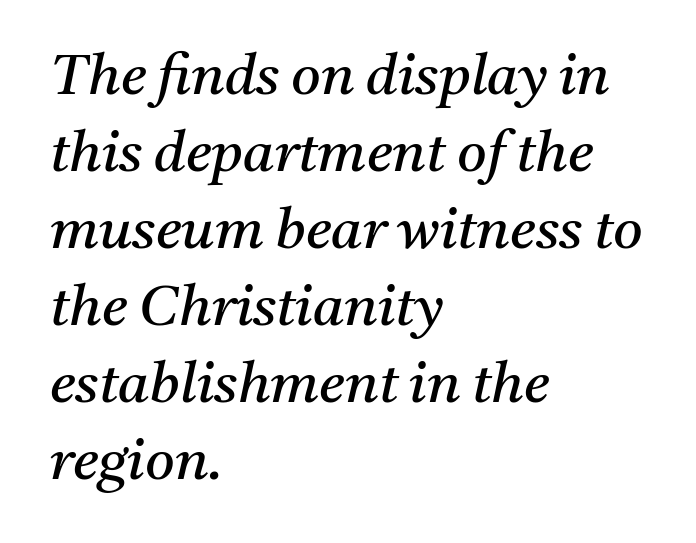
The image shows 57 px regular-weight serif type, italic (leaning right); set left-aligned, normal line spacing (1.35x), normal letter spacing, not underlined; medium stroke contrast and a medium x-height.
